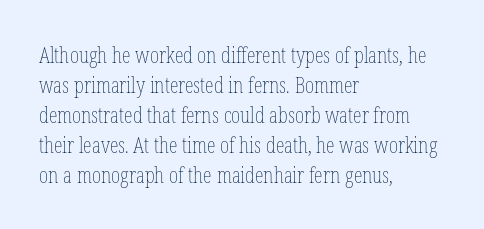
Reading down the column, the eye jumps a familiar distance to each next line. Left-aligned paragraph, ragged on the right. Check under the words: just untouched page. Nope, not italic — everything's standing straight.
